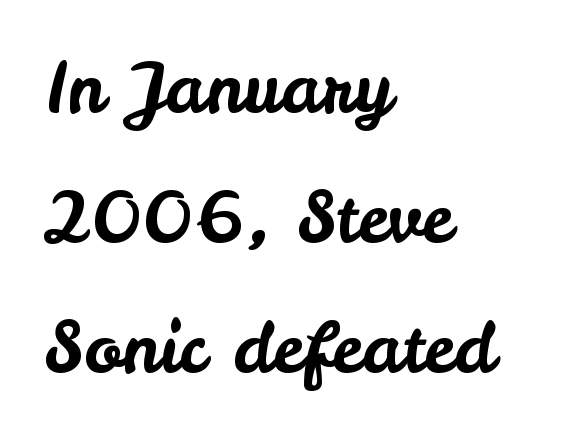
{"serif": "no", "width": "normal", "stroke_contrast": "low", "x_height": "small", "monospaced": "no", "underline": "no", "align": "left", "line_spacing_ratio": 1.86, "letter_spacing": "normal", "letter_spacing_em": 0.0, "glyph_px": 70}
